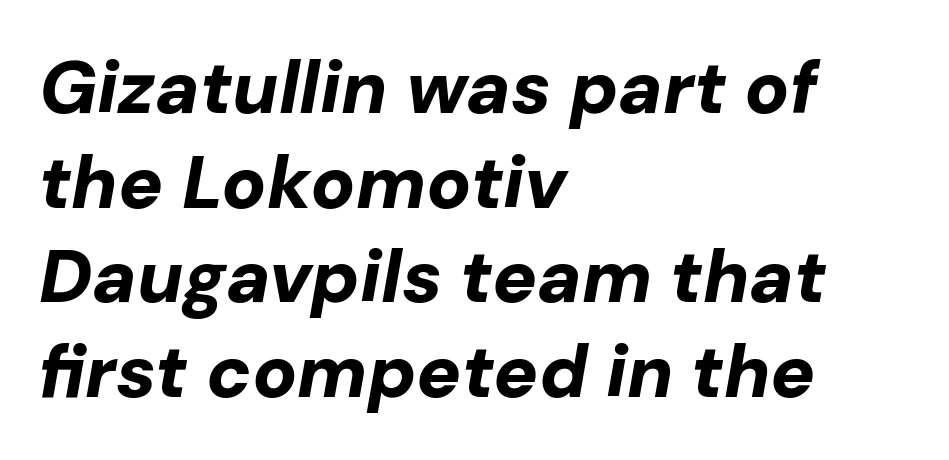
Looking at the ascenders, they clearly lean. The text block is weighted toward the left margin, trailing off unevenly rightward. The face used here has the dense, thick strokes of a bold. You could call the tracking neutral — neither tight nor loose. Interline gaps are of average width in this sample. The letters advance in unequal steps, a hallmark of proportional type.
